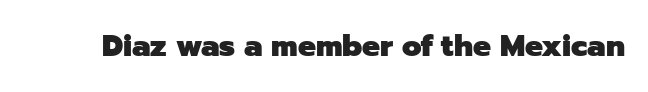
Q: Is the text bold? A: Yes.
Q: Is the text italic (slanted)? A: No, it is upright.
Q: Is the typeface a serif or a sans-serif typeface? A: Sans-serif.
Q: Is the text underlined? A: No.
Q: Is the spacing between letters normal or unusually wide? A: Normal.
Q: Width (condensed, normal, or wide)? A: Normal.
Q: Stroke contrast? A: Low.
Q: x-height? A: Medium.
Q: Monospaced? A: No.
